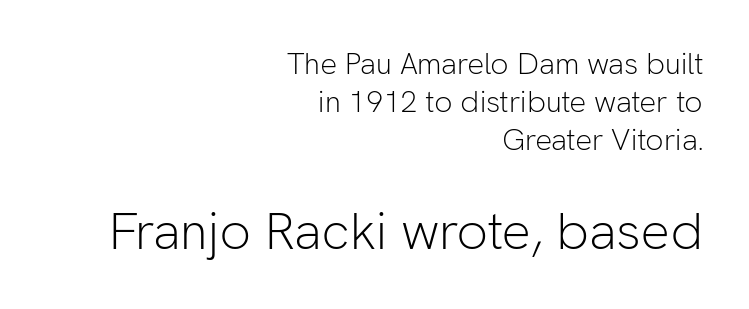
{"serif": "no", "italic": "no", "bold": "no", "weight": "light", "width": "normal", "stroke_contrast": "low", "x_height": "medium", "monospaced": "no", "underline": "no", "align": "right", "line_spacing": "normal", "line_spacing_ratio": 1.26, "letter_spacing": "normal", "letter_spacing_em": 0.0, "larger_block": "second", "size_ratio": 1.73, "glyph_px": 52}
